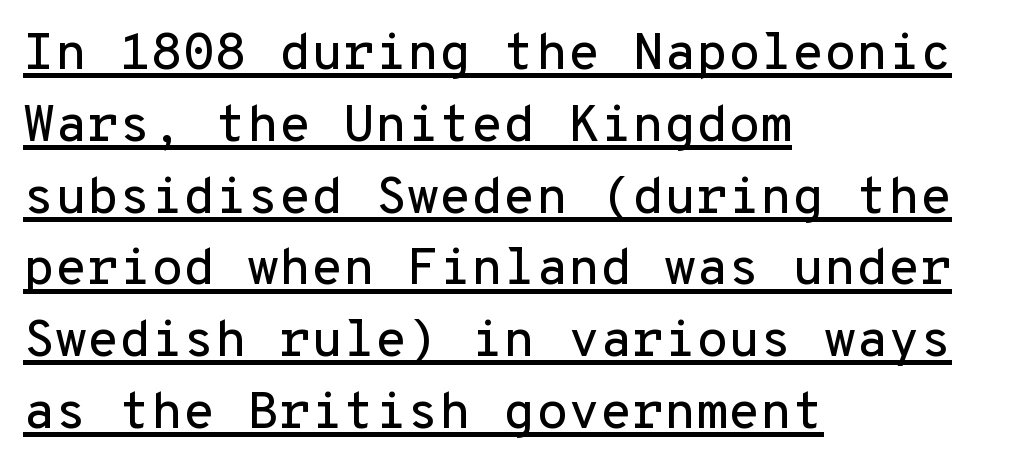
{"serif": "no", "italic": "no", "width": "normal", "stroke_contrast": "low", "x_height": "medium", "monospaced": "yes", "underline": "yes", "align": "left", "line_spacing": "normal", "line_spacing_ratio": 1.38, "letter_spacing": "normal", "letter_spacing_em": 0.0, "glyph_px": 52}
